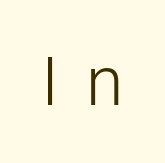
Q: Is the text bold? A: No.
Q: Is the text italic (slanted)? A: No, it is upright.
Q: Is the typeface a serif or a sans-serif typeface? A: Sans-serif.
Q: Is the text underlined? A: No.
Q: Is the spacing between letters normal or unusually wide? A: Unusually wide.
Q: Width (condensed, normal, or wide)? A: Normal.
Q: Stroke contrast? A: Low.
Q: x-height? A: Medium.
Q: Monospaced? A: No.
